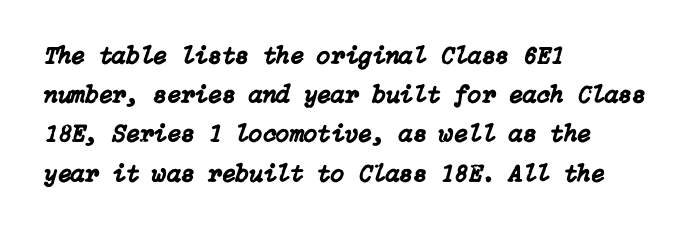
{"italic": "yes", "lean": "right", "slant_degrees": 15, "underline": "no", "align": "left", "line_spacing": "normal", "line_spacing_ratio": 1.57, "letter_spacing": "normal", "letter_spacing_em": 0.0, "glyph_px": 25}
